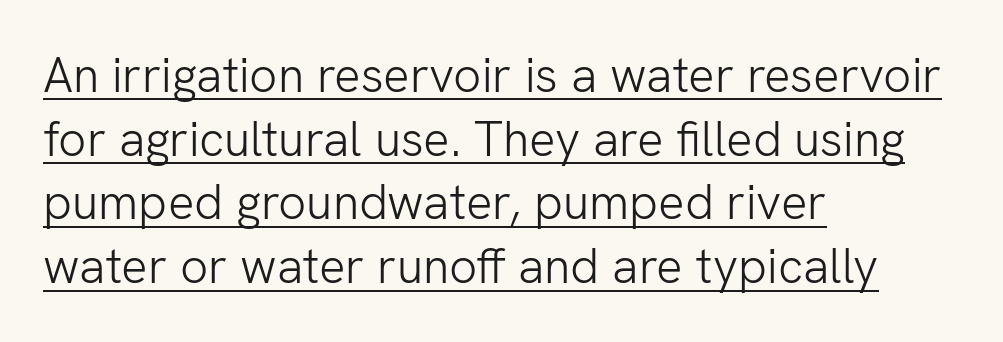
The image shows 49 px light sans-serif type, upright; set left-aligned, normal line spacing (1.3x), normal letter spacing, underlined; low stroke contrast and a medium x-height.
